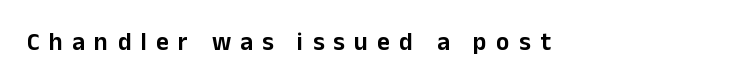
The image shows 25 px text type, upright; set unusually wide letter spacing (+0.37 em), not underlined.
